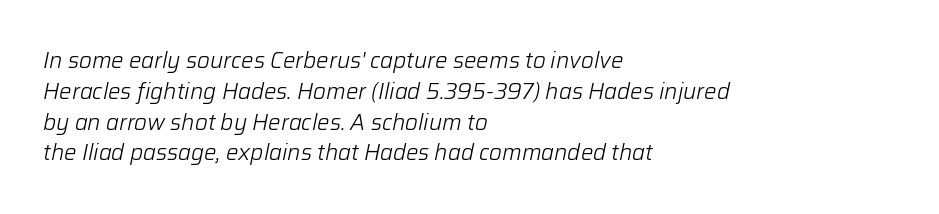
The image shows 22 px text type, italic (leaning right); set left-aligned, normal line spacing (1.4x), normal letter spacing, not underlined.
